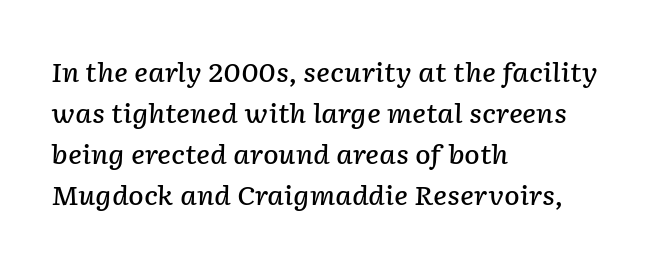
{"italic": "yes", "lean": "right", "slant_degrees": 2, "bold": "semi", "underline": "no", "align": "left", "line_spacing": "normal", "line_spacing_ratio": 1.58, "letter_spacing": "normal", "letter_spacing_em": 0.0, "glyph_px": 26}
